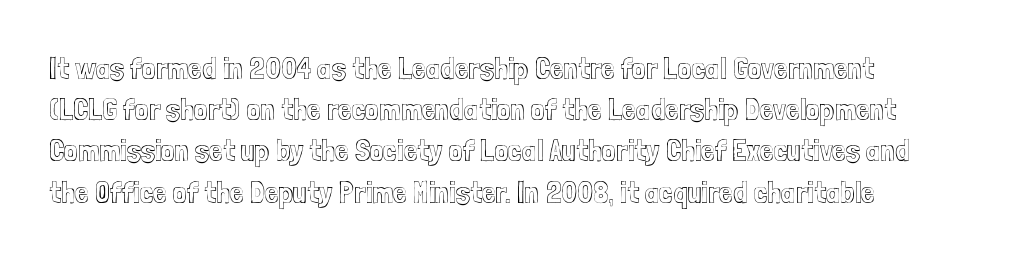
Italic: no, the glyphs are upright roman. Typeset ragged right — the left edge is the straight one. The space directly below the letters is spotless. The letters advance in unequal steps, a hallmark of proportional type. Each new line begins a customary step beneath the previous one.
